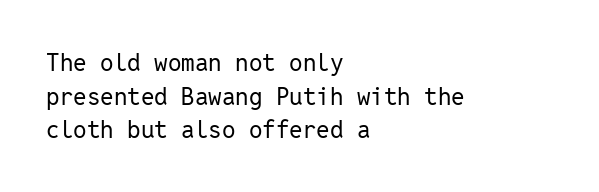
Q: Is the text bold? A: No.
Q: Is the text italic (slanted)? A: No, it is upright.
Q: Is the text underlined? A: No.
Q: How is the paragraph aligned? A: Left-aligned.
Q: Is the spacing between letters normal or unusually wide? A: Normal.
Q: Is the spacing between lines tight, normal or loose? A: Normal.
